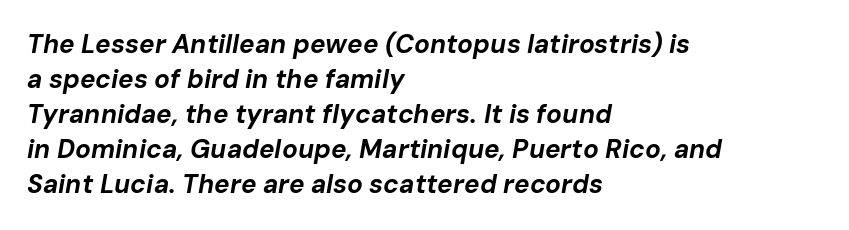
Q: Is the text bold? A: Yes.
Q: Is the text italic (slanted)? A: Yes, it leans right by about 10 degrees.
Q: Is the text underlined? A: No.
Q: How is the paragraph aligned? A: Left-aligned.
Q: Is the spacing between letters normal or unusually wide? A: Normal.
Q: Is the spacing between lines tight, normal or loose? A: Normal.
